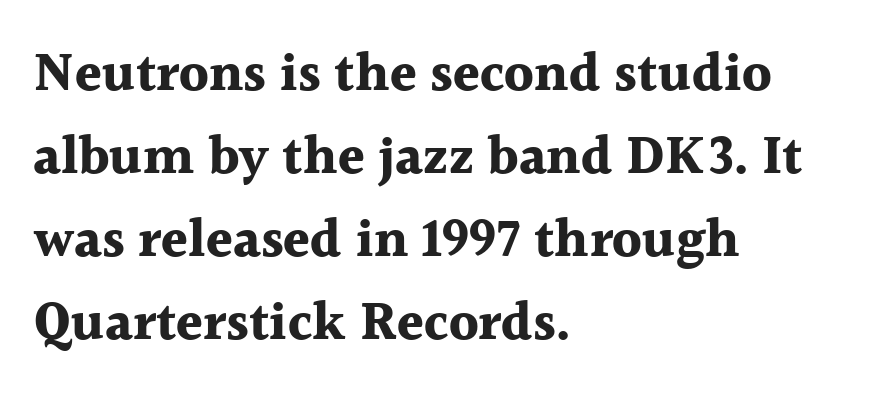
Q: Is the text bold? A: Yes.
Q: Is the text italic (slanted)? A: No, it is upright.
Q: Is the typeface a serif or a sans-serif typeface? A: Serif.
Q: Is the text underlined? A: No.
Q: How is the paragraph aligned? A: Left-aligned.
Q: Is the spacing between letters normal or unusually wide? A: Normal.
Q: Is the spacing between lines tight, normal or loose? A: Normal.
Q: Width (condensed, normal, or wide)? A: Normal.
Q: x-height? A: Medium.
Q: Monospaced? A: No.
